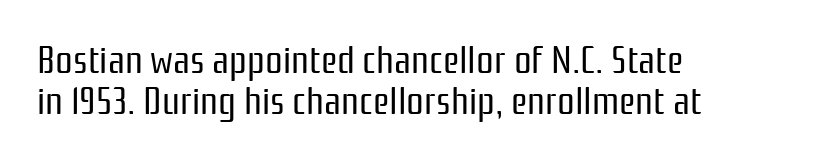
Q: Is the text bold? A: No.
Q: Is the text italic (slanted)? A: No, it is upright.
Q: Is the typeface a serif or a sans-serif typeface? A: Sans-serif.
Q: Is the text underlined? A: No.
Q: How is the paragraph aligned? A: Left-aligned.
Q: Is the spacing between letters normal or unusually wide? A: Normal.
Q: Is the spacing between lines tight, normal or loose? A: Tight.
Q: Width (condensed, normal, or wide)? A: Condensed.
Q: Stroke contrast? A: Low.
Q: x-height? A: Medium.
Q: Monospaced? A: No.
